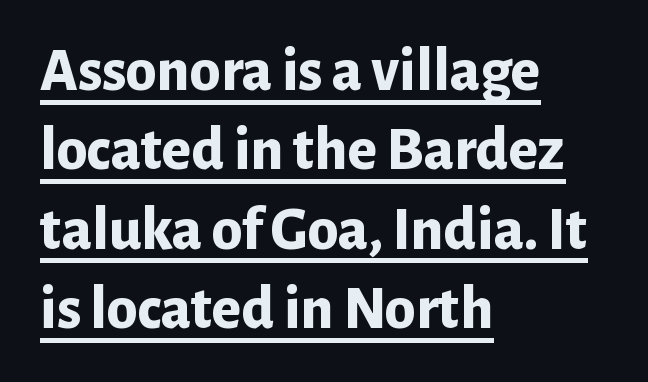
{"serif": "no", "italic": "no", "bold": "yes", "weight": "bold", "width": "normal", "stroke_contrast": "low", "x_height": "medium", "monospaced": "no", "underline": "yes", "align": "left", "line_spacing": "normal", "line_spacing_ratio": 1.28, "letter_spacing": "normal", "letter_spacing_em": 0.0, "glyph_px": 62}
